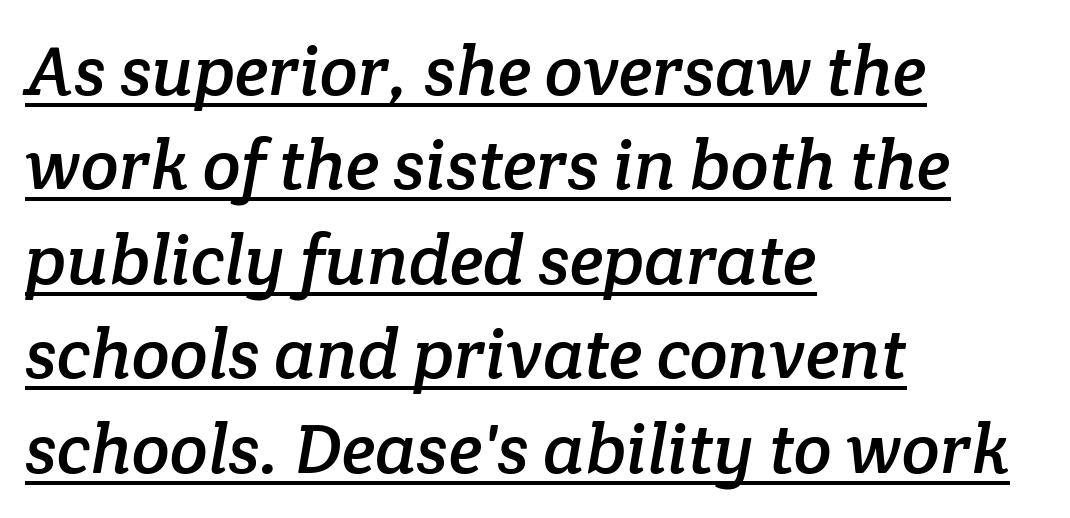
Q: Is the typeface a serif or a sans-serif typeface? A: Serif.
Q: Is the text underlined? A: Yes.
Q: How is the paragraph aligned? A: Left-aligned.
Q: Is the spacing between letters normal or unusually wide? A: Normal.
Q: Is the spacing between lines tight, normal or loose? A: Normal.
Q: Width (condensed, normal, or wide)? A: Normal.
Q: Stroke contrast? A: Low.
Q: x-height? A: Medium.
Q: Monospaced? A: No.
